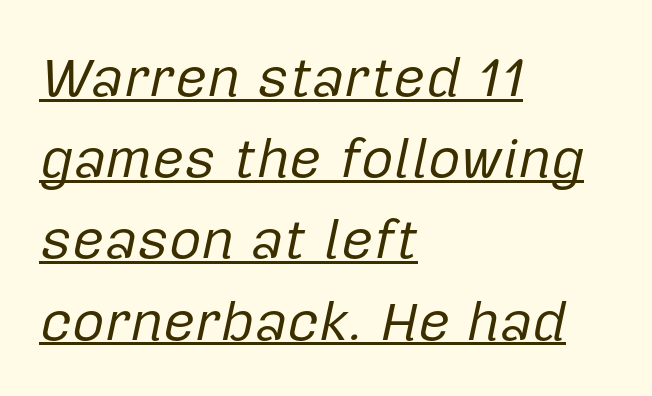
{"italic": "yes", "lean": "right", "slant_degrees": 12, "bold": "no", "weight": "regular", "width": "normal", "stroke_contrast": "low", "x_height": "medium", "monospaced": "no", "underline": "yes", "align": "left", "line_spacing": "normal", "line_spacing_ratio": 1.45, "letter_spacing": "normal", "letter_spacing_em": 0.0, "glyph_px": 56}
